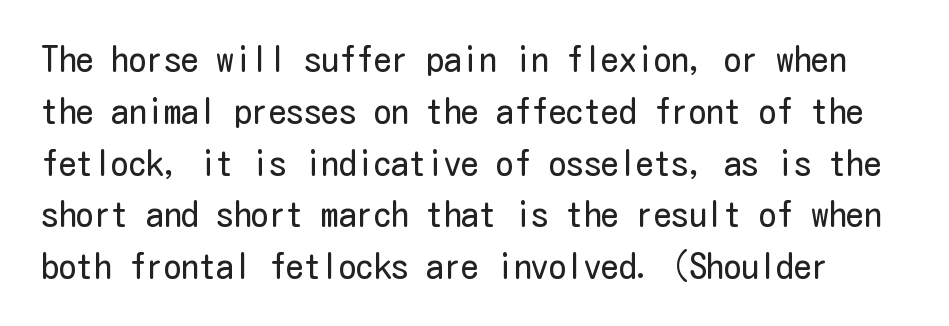
The letters stand straight up with perfectly vertical stems. The font is comparable to plain body text, perhaps lighter. The type family on display is of the sans-serif kind. Standard letterfit; no display-style spreading of the glyphs. Letters rest on an invisible, unmarked baseline. Whoever set this chose a conventional vertical rhythm.
